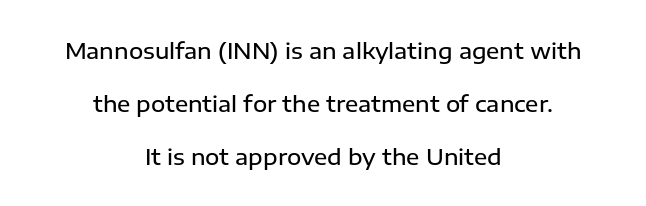
Q: Is the text bold? A: Semi-bold.
Q: Is the text italic (slanted)? A: No, it is upright.
Q: Is the text underlined? A: No.
Q: How is the paragraph aligned? A: Centered.
Q: Is the spacing between letters normal or unusually wide? A: Normal.
Q: Is the spacing between lines tight, normal or loose? A: Loose.
